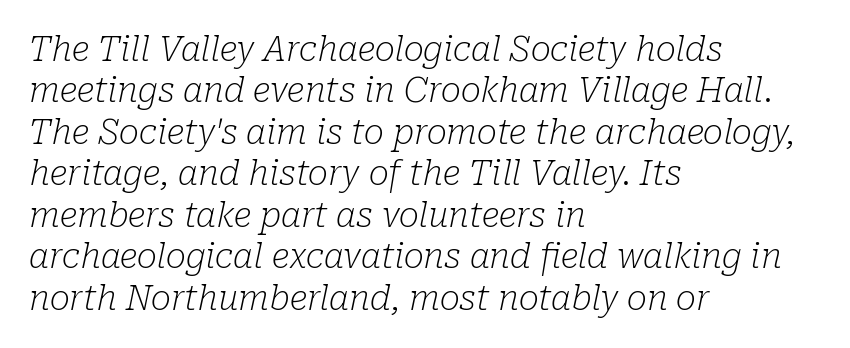
{"serif": "yes", "italic": "yes", "lean": "right", "slant_degrees": 10, "bold": "no", "weight": "light", "width": "normal", "stroke_contrast": "low", "x_height": "medium", "monospaced": "no", "underline": "no", "align": "left", "line_spacing_ratio": 1.22, "letter_spacing": "normal", "letter_spacing_em": 0.0, "glyph_px": 34}
